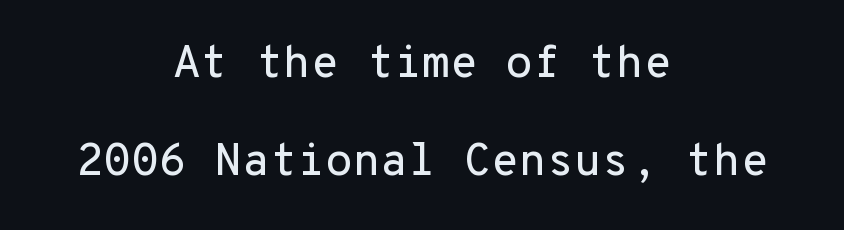
The image shows 45 px sans-serif type, upright, monospaced; set centered, loose line spacing (2.17x), normal letter spacing, not underlined; low stroke contrast and a medium x-height.
